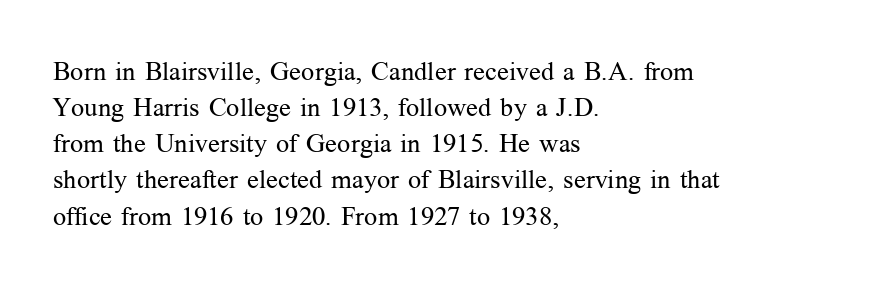
{"italic": "no", "bold": "no", "underline": "no", "align": "left", "line_spacing": "normal", "line_spacing_ratio": 1.39, "letter_spacing": "normal", "letter_spacing_em": 0.0, "glyph_px": 26}
